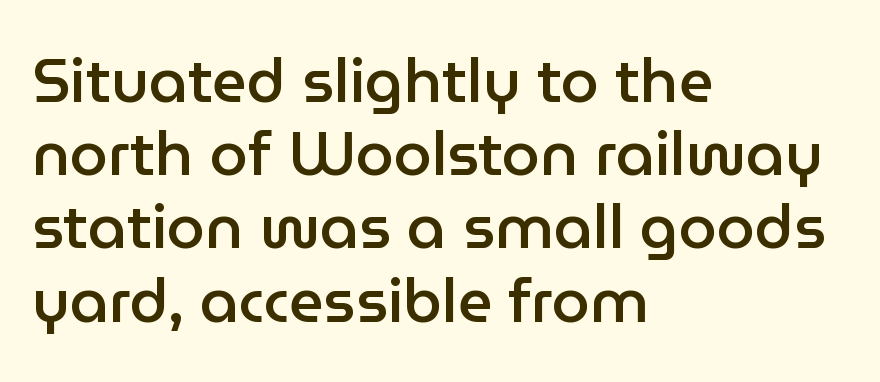
Rendered with straight, roman letterforms. This rendering employs a face without finishing strokes, i.e., a sans-serif. Students, this is semibold: more ink than regular, less than bold. Characters follow at the spacing the type designer built in. Every row of glyphs begins at an identical x-position on the left. Unmarked baselines from the first word to the last.
